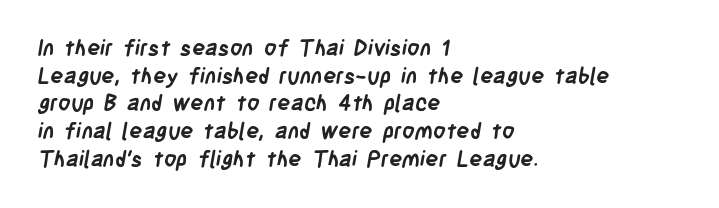
The image shows 22 px bold type; set left-aligned, normal line spacing (1.26x), normal letter spacing, not underlined.
